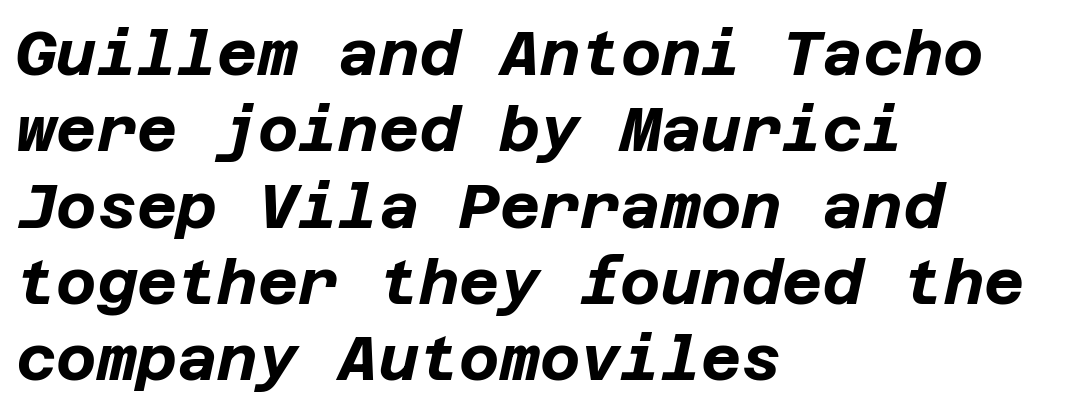
Horizontally, the lines are justified to the leading edge only. The space beneath each line is pristine and unruled. Characters follow at the spacing the type designer built in. Slanted lettering throughout. Emphasis by weight is at full strength: bold.
